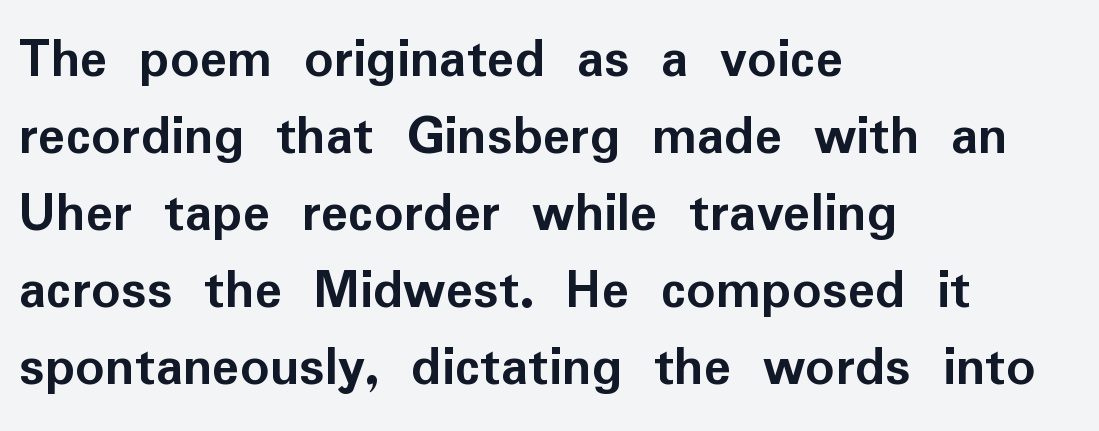
Spacing verdict: proportional, widths tailored to each character. Any mark beneath the type? The region is blank. The passage is arranged the way most books set body copy — flush left. Observe the absence of serifs on each vertical stroke in this sample.
